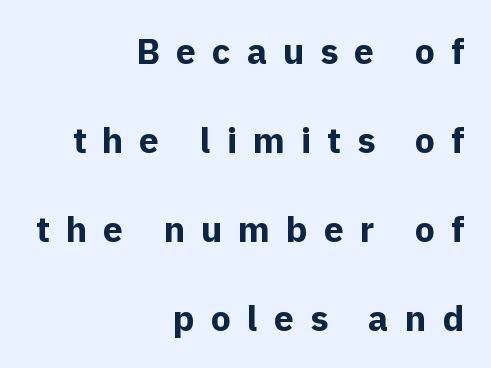
Q: Is the text bold? A: Yes.
Q: Is the text italic (slanted)? A: No, it is upright.
Q: Is the typeface a serif or a sans-serif typeface? A: Sans-serif.
Q: Is the text underlined? A: No.
Q: How is the paragraph aligned? A: Right-aligned.
Q: Is the spacing between letters normal or unusually wide? A: Unusually wide.
Q: Is the spacing between lines tight, normal or loose? A: Loose.
Q: Width (condensed, normal, or wide)? A: Normal.
Q: x-height? A: Medium.
Q: Monospaced? A: No.
